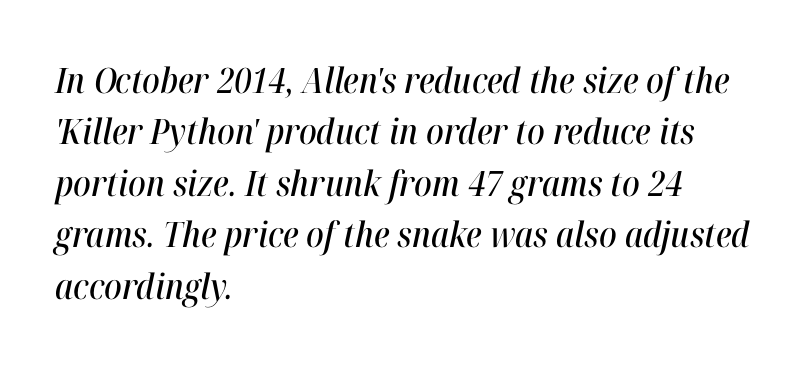
Regular leading. Characters are canted at an angle relative to the baseline's perpendicular. Underlining? Definitely not there. Observe the ordinary spacing: letters are neighbours, not strangers.
